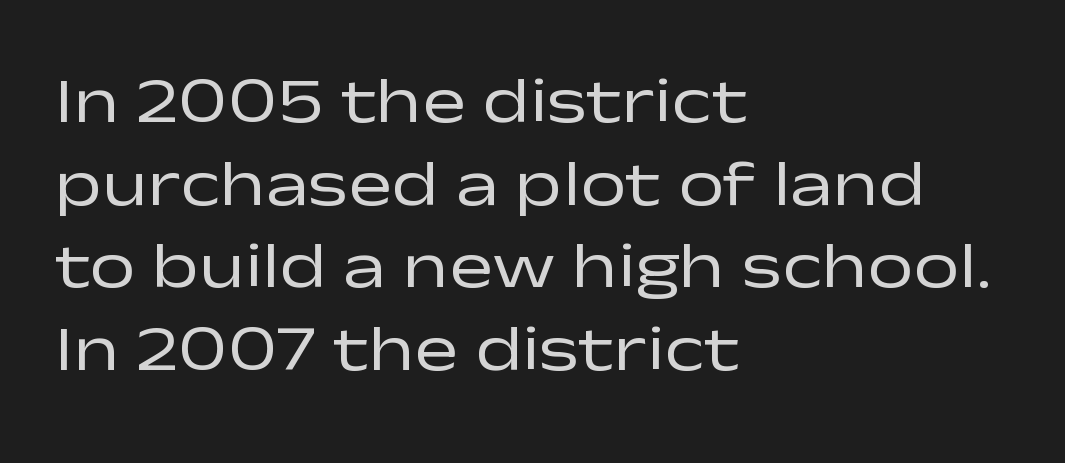
Q: Is the text bold? A: No.
Q: Is the text italic (slanted)? A: No, it is upright.
Q: Is the typeface a serif or a sans-serif typeface? A: Sans-serif.
Q: Is the text underlined? A: No.
Q: How is the paragraph aligned? A: Left-aligned.
Q: Is the spacing between letters normal or unusually wide? A: Normal.
Q: Is the spacing between lines tight, normal or loose? A: Normal.
Q: Width (condensed, normal, or wide)? A: Wide.
Q: Stroke contrast? A: Low.
Q: x-height? A: Medium.
Q: Monospaced? A: No.
